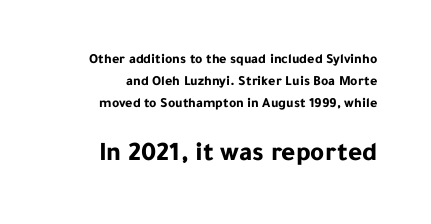
The image shows 27 px bold type, upright; set normal line spacing (1.57x), normal letter spacing, not underlined; the second (bottom) block is 1.93x larger.
